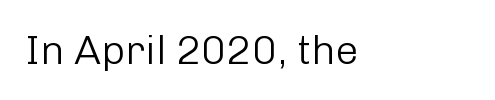
The image shows 41 px light sans-serif type, upright; set left-aligned, normal letter spacing, not underlined; low stroke contrast and a medium x-height.
